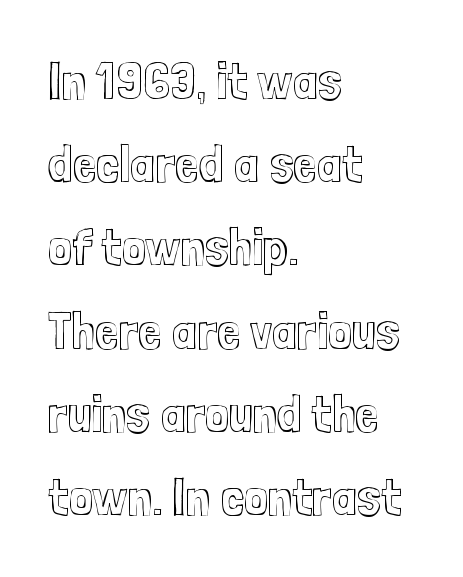
{"italic": "no", "width": "condensed", "x_height": "medium", "monospaced": "no", "underline": "no", "align": "left", "line_spacing": "normal", "line_spacing_ratio": 1.57, "letter_spacing": "normal", "letter_spacing_em": 0.0, "glyph_px": 53}
